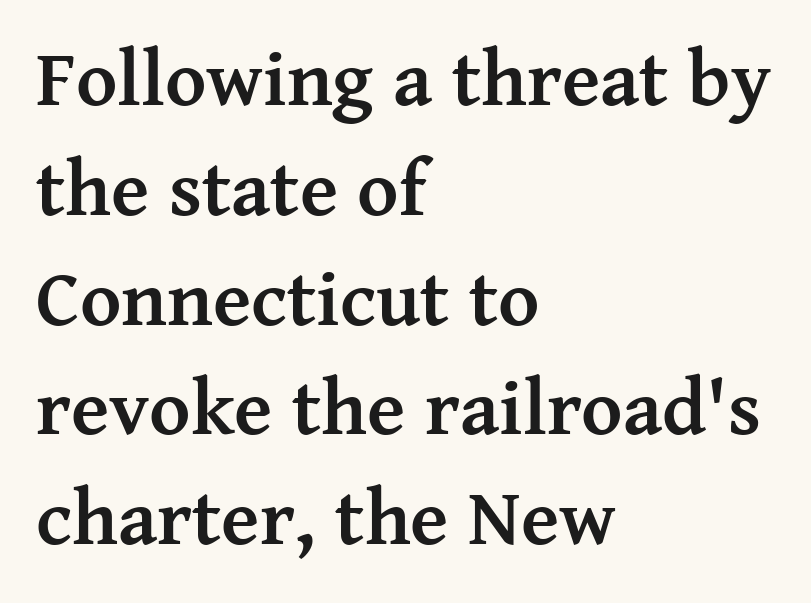
Q: Is the text bold? A: Yes.
Q: Is the text italic (slanted)? A: No, it is upright.
Q: Is the typeface a serif or a sans-serif typeface? A: Serif.
Q: Is the text underlined? A: No.
Q: How is the paragraph aligned? A: Left-aligned.
Q: Is the spacing between letters normal or unusually wide? A: Normal.
Q: Is the spacing between lines tight, normal or loose? A: Normal.
Q: Width (condensed, normal, or wide)? A: Normal.
Q: Stroke contrast? A: Medium.
Q: x-height? A: Medium.
Q: Monospaced? A: No.
